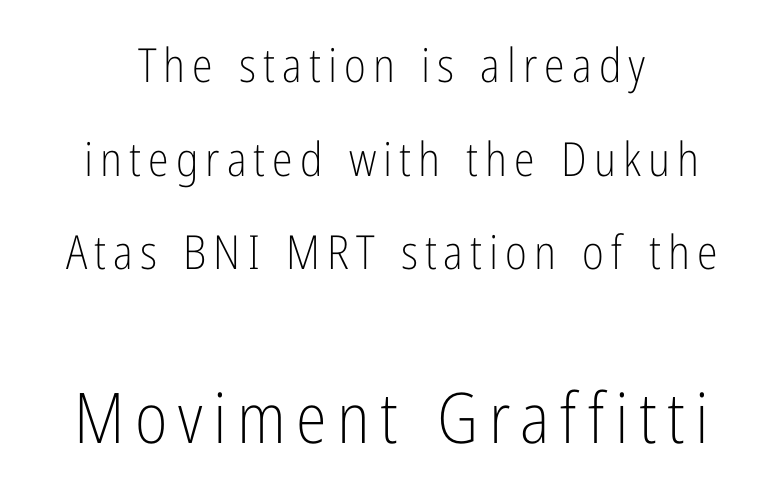
The image shows 70 px light, condensed sans-serif type, upright; set loose line spacing (1.99x), not underlined; the second (bottom) block is 1.49x larger; low stroke contrast and a medium x-height.
